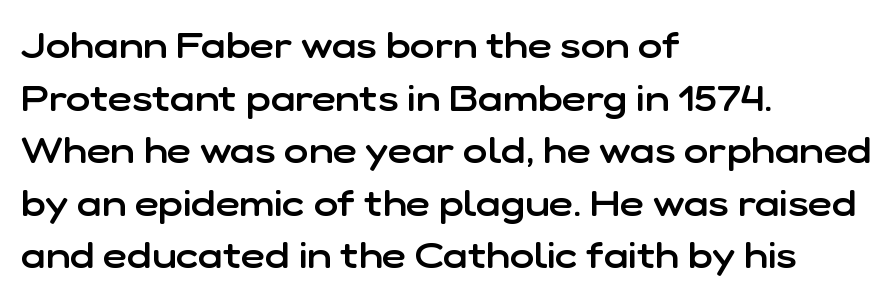
{"serif": "no", "italic": "no", "bold": "semi", "weight": "semibold", "width": "normal", "stroke_contrast": "low", "x_height": "medium", "monospaced": "no", "underline": "no", "align": "left", "line_spacing": "normal", "line_spacing_ratio": 1.42, "letter_spacing": "normal", "letter_spacing_em": 0.0, "glyph_px": 37}
